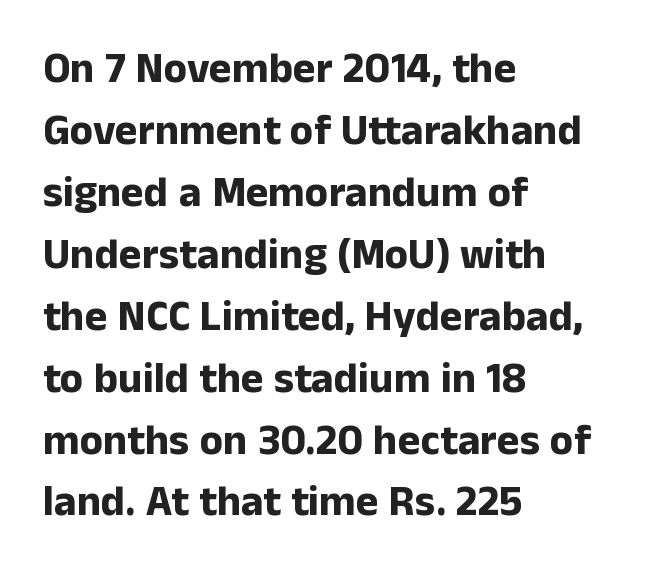
The image shows 43 px bold sans-serif type, upright; set left-aligned, normal line spacing (1.44x), normal letter spacing, not underlined; low stroke contrast and a medium x-height.
